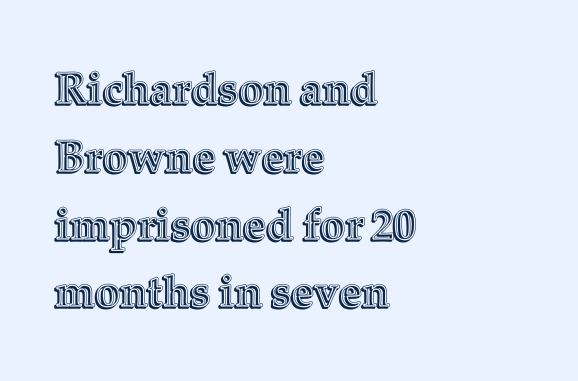
{"italic": "no", "width": "normal", "x_height": "medium", "monospaced": "no", "underline": "no", "align": "left", "line_spacing": "normal", "line_spacing_ratio": 1.54, "letter_spacing": "normal", "letter_spacing_em": 0.0, "glyph_px": 44}
